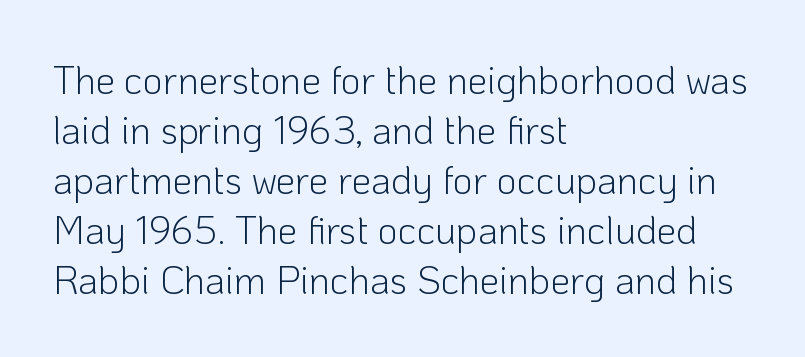
{"serif": "no", "italic": "no", "bold": "no", "weight": "light", "width": "normal", "stroke_contrast": "low", "x_height": "medium", "monospaced": "no", "underline": "no", "align": "left", "line_spacing": "normal", "line_spacing_ratio": 1.28, "letter_spacing": "normal", "letter_spacing_em": 0.0, "glyph_px": 39}
